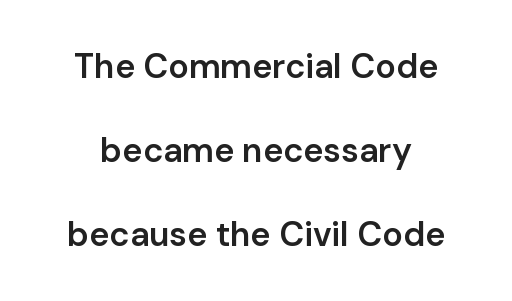
Each row of text sits above clean, open space. The letters stand upright; this is a roman face. Notice the strokes are somewhat thickened but not fully heavy: this is a semibold. Here the designer chose a conventional face with non-uniform glyph widths. Default kerning and tracking; the words read as compact shapes. Leading is clearly above the norm, producing a sparse column.
